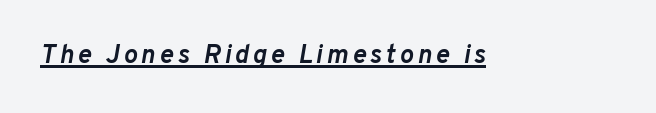
The image shows 26 px bold type, italic (leaning right); set underlined.
